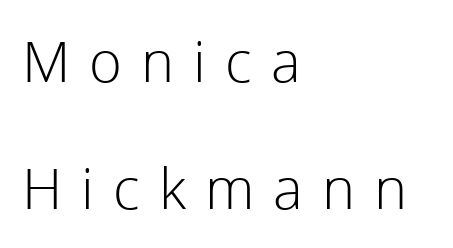
Varying glyph widths throughout — classic text-font behaviour. Interline gaps are noticeably wide in this sample. Spacing between characters has been opened up far beyond the box default. The weight tops out at a normal text grade. The text was rendered using a sans face with plain stroke endings. The foot of each line stays bare and open.
